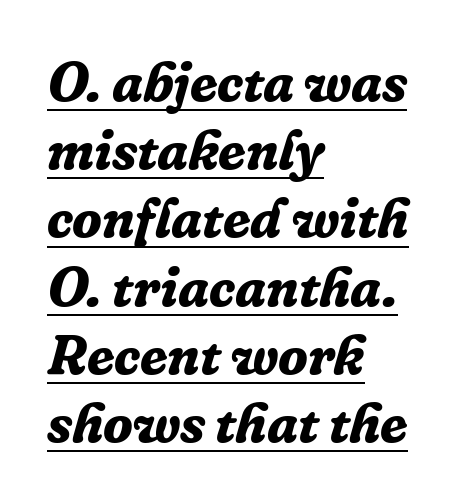
The image shows 55 px bold serif type, italic (leaning right); set left-aligned, line spacing 1.24x, normal letter spacing, underlined; low stroke contrast and a medium x-height.
